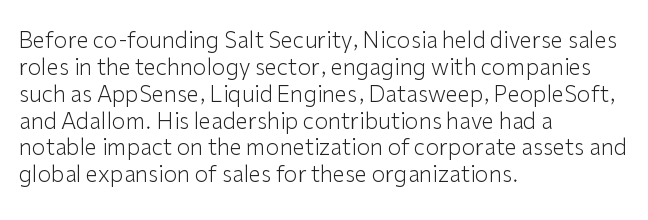
{"italic": "no", "bold": "no", "underline": "no", "align": "left", "line_spacing_ratio": 1.22, "letter_spacing": "normal", "letter_spacing_em": 0.0, "glyph_px": 22}
